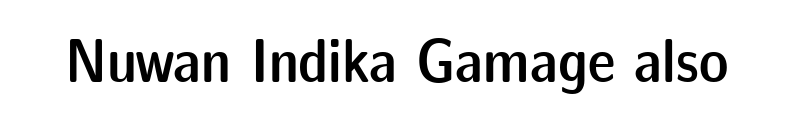
{"serif": "no", "italic": "no", "bold": "semi", "weight": "semibold", "width": "normal", "stroke_contrast": "low", "x_height": "medium", "monospaced": "no", "underline": "no", "letter_spacing": "normal", "letter_spacing_em": 0.0, "glyph_px": 62}
